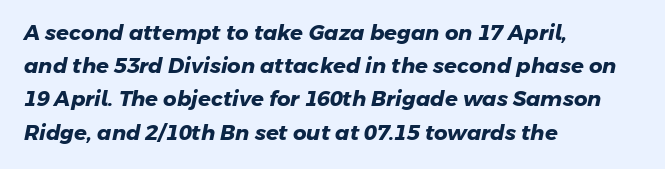
The image shows 21 px bold type; set left-aligned, normal line spacing (1.58x), normal letter spacing, not underlined.
